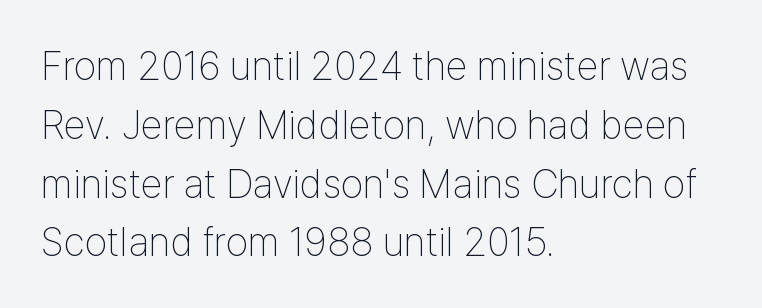
Q: Is the text bold? A: No.
Q: Is the text italic (slanted)? A: No, it is upright.
Q: Is the typeface a serif or a sans-serif typeface? A: Sans-serif.
Q: Is the text underlined? A: No.
Q: How is the paragraph aligned? A: Left-aligned.
Q: Is the spacing between letters normal or unusually wide? A: Normal.
Q: Is the spacing between lines tight, normal or loose? A: Normal.
Q: Width (condensed, normal, or wide)? A: Condensed.
Q: Stroke contrast? A: Low.
Q: x-height? A: Medium.
Q: Monospaced? A: No.
